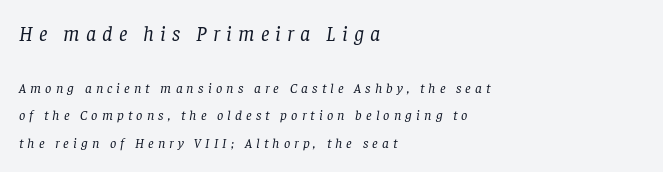
{"italic": "yes", "lean": "right", "slant_degrees": 8, "bold": "no", "underline": "no", "align": "left", "line_spacing": "loose", "line_spacing_ratio": 1.99, "letter_spacing": "wide", "letter_spacing_em": 0.29, "larger_block": "first", "size_ratio": 1.5, "glyph_px": 21}
